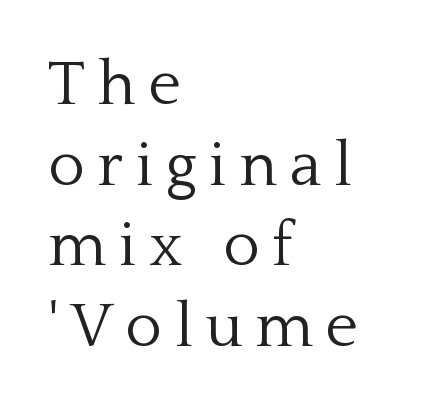
The rendering uses natural spacing where letterforms have individual widths. Is there any slant? The stems are plumb. Is there much room between lines? A standard amount, neither cramped nor airy. Bare-footed words on every line. Typeset ragged right — the left edge is the straight one. This sample uses a serif face.
